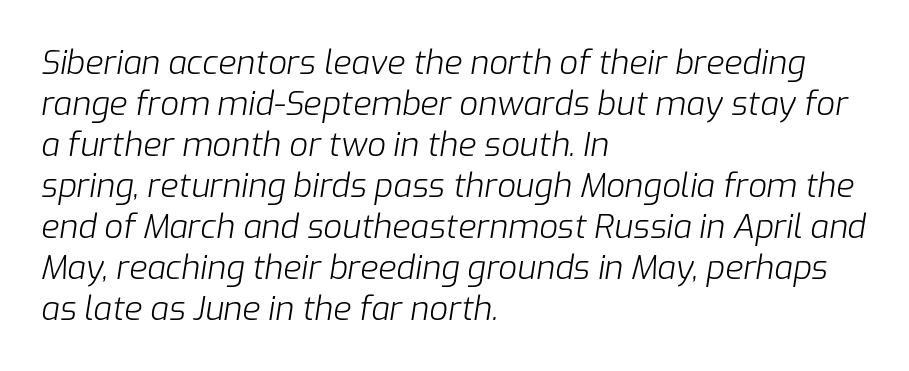
The image shows 33 px light type, italic (leaning right); set left-aligned, line spacing 1.24x, normal letter spacing, not underlined; low stroke contrast and a medium x-height.
